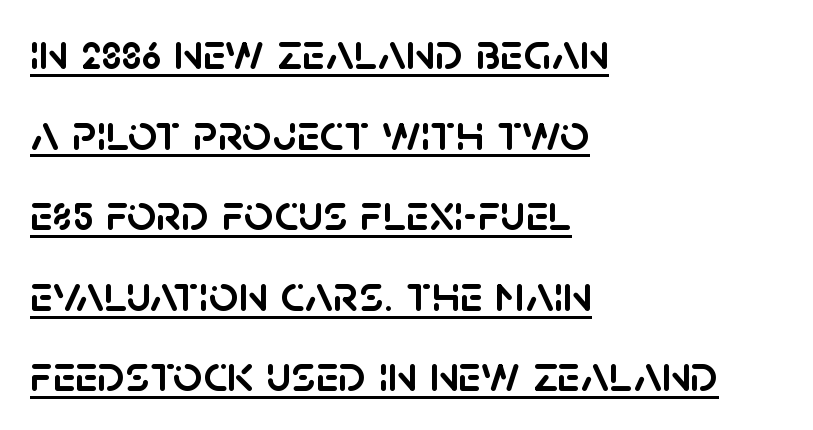
{"serif": "no", "italic": "no", "width": "normal", "stroke_contrast": "low", "x_height": "large", "monospaced": "no", "underline": "yes", "align": "left", "line_spacing": "normal", "line_spacing_ratio": 1.55, "letter_spacing": "normal", "letter_spacing_em": 0.0, "glyph_px": 52}
